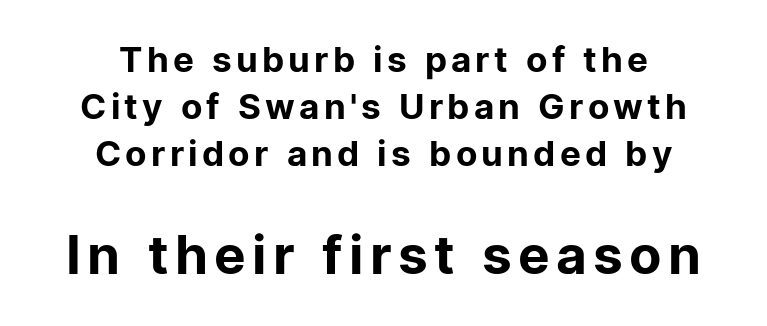
Q: Is the text bold? A: No.
Q: Is the text italic (slanted)? A: No, it is upright.
Q: Is the typeface a serif or a sans-serif typeface? A: Sans-serif.
Q: Is the text underlined? A: No.
Q: How is the paragraph aligned? A: Centered.
Q: Is the spacing between lines tight, normal or loose? A: Normal.
Q: Which block of text is set in a larger size, the first (top) or the second (bottom)? A: The second (bottom) one.
Q: Width (condensed, normal, or wide)? A: Normal.
Q: Stroke contrast? A: Low.
Q: x-height? A: Medium.
Q: Monospaced? A: No.
